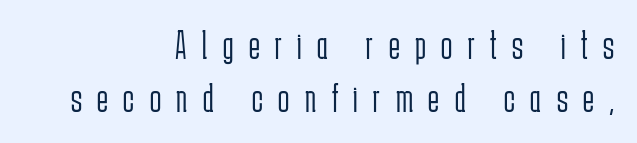
Q: Is the text bold? A: No.
Q: Is the text italic (slanted)? A: No, it is upright.
Q: Is the typeface a serif or a sans-serif typeface? A: Sans-serif.
Q: Is the text underlined? A: No.
Q: How is the paragraph aligned? A: Right-aligned.
Q: Is the spacing between letters normal or unusually wide? A: Unusually wide.
Q: Is the spacing between lines tight, normal or loose? A: Normal.
Q: Width (condensed, normal, or wide)? A: Condensed.
Q: Stroke contrast? A: Low.
Q: x-height? A: Medium.
Q: Monospaced? A: No.
